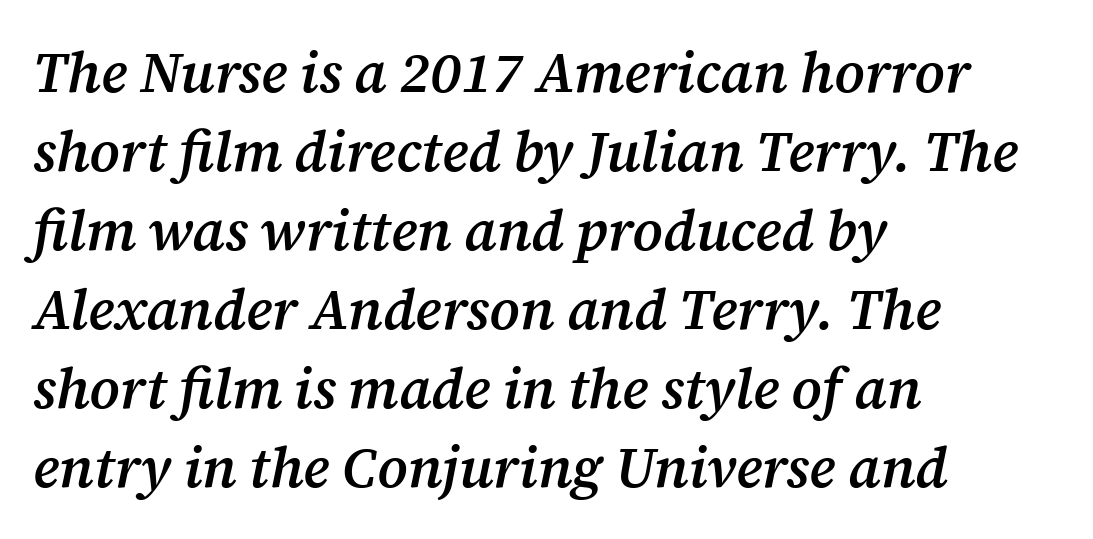
The image shows 56 px semibold serif type, italic (leaning right); set left-aligned, normal line spacing (1.41x), normal letter spacing, not underlined; medium stroke contrast and a medium x-height.
